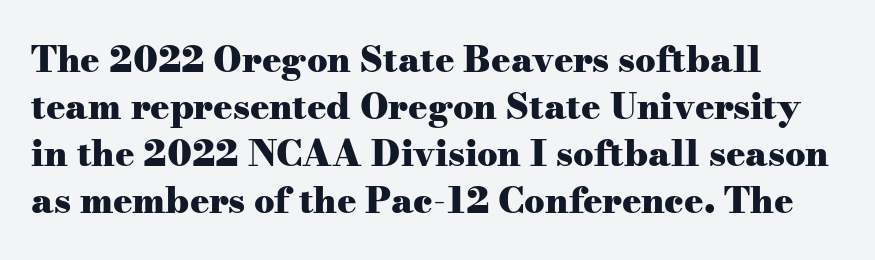
Each letter's strokes conclude with small projecting serifs. Bold? Absolutely — the strokes are thick and heavy. Posture: vertical. What stands out about the letter spacing? Nothing — it is the standard amount.
